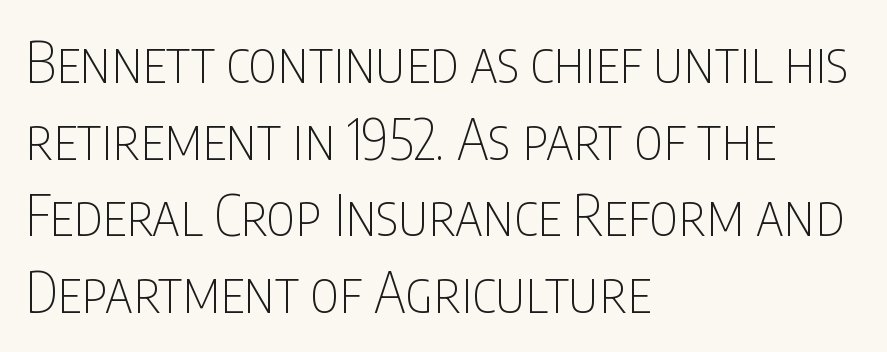
The image shows 56 px thin, condensed sans-serif type, upright; set left-aligned, normal line spacing (1.37x), normal letter spacing, not underlined; low stroke contrast and a large x-height.
